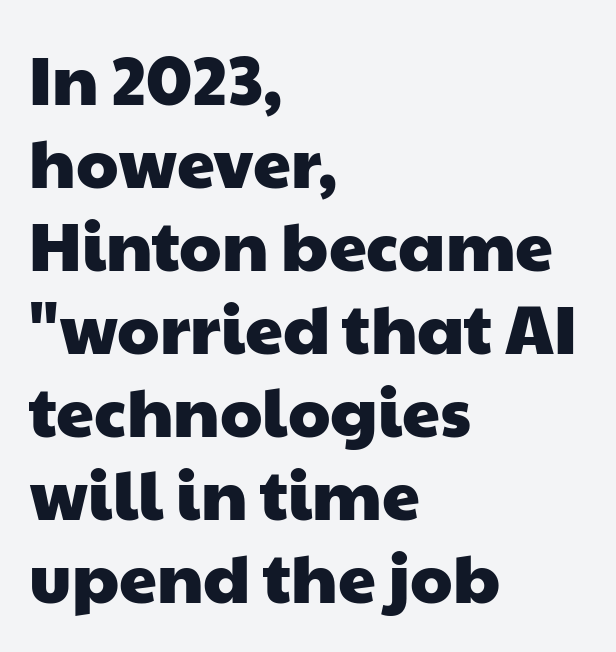
Leftover space on each line is placed entirely after the last word. The horizontal fit of the characters is conventional and even. The passage shown is typeset with a sans-serif family. Has an underline been added? It has not.
